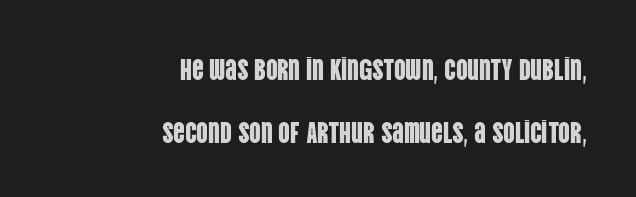
Q: Is the text italic (slanted)? A: No, it is upright.
Q: Is the typeface a serif or a sans-serif typeface? A: Sans-serif.
Q: Is the text underlined? A: No.
Q: How is the paragraph aligned? A: Right-aligned.
Q: Is the spacing between letters normal or unusually wide? A: Normal.
Q: Is the spacing between lines tight, normal or loose? A: Loose.
Q: Width (condensed, normal, or wide)? A: Condensed.
Q: Stroke contrast? A: Low.
Q: x-height? A: Large.
Q: Monospaced? A: No.
